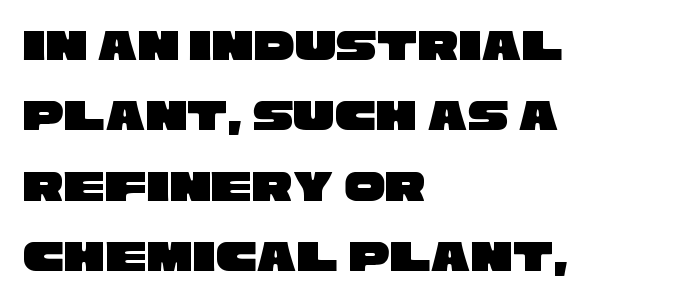
Q: Is the typeface a serif or a sans-serif typeface? A: Sans-serif.
Q: Is the text underlined? A: No.
Q: How is the paragraph aligned? A: Left-aligned.
Q: Is the spacing between letters normal or unusually wide? A: Normal.
Q: Is the spacing between lines tight, normal or loose? A: Normal.
Q: Width (condensed, normal, or wide)? A: Wide.
Q: Stroke contrast? A: Low.
Q: x-height? A: Large.
Q: Monospaced? A: No.
